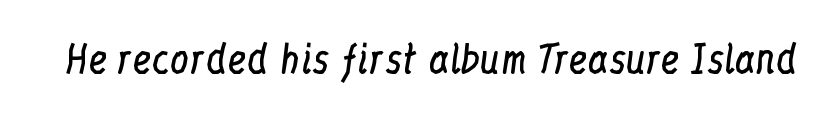
Q: Is the text bold? A: No.
Q: Is the text italic (slanted)? A: Yes.
Q: Is the typeface a serif or a sans-serif typeface? A: Serif.
Q: Is the text underlined? A: No.
Q: Is the spacing between letters normal or unusually wide? A: Normal.
Q: Width (condensed, normal, or wide)? A: Condensed.
Q: Stroke contrast? A: Low.
Q: x-height? A: Medium.
Q: Monospaced? A: No.
